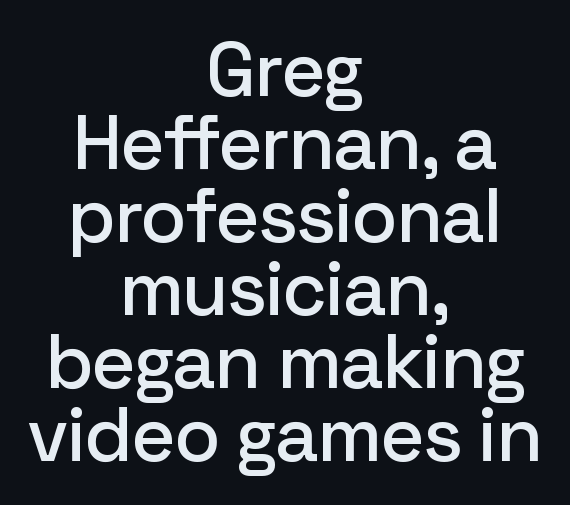
Q: Is the text italic (slanted)? A: No, it is upright.
Q: Is the typeface a serif or a sans-serif typeface? A: Sans-serif.
Q: Is the text underlined? A: No.
Q: How is the paragraph aligned? A: Centered.
Q: Is the spacing between letters normal or unusually wide? A: Normal.
Q: Is the spacing between lines tight, normal or loose? A: Tight.
Q: Width (condensed, normal, or wide)? A: Normal.
Q: Stroke contrast? A: Low.
Q: x-height? A: Medium.
Q: Monospaced? A: No.
